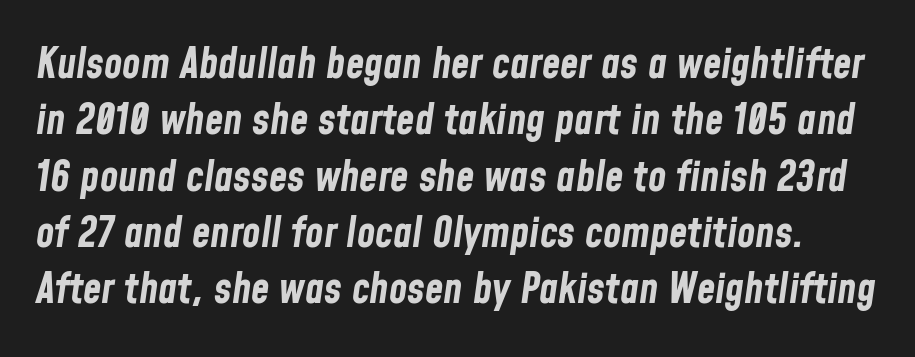
{"italic": "yes", "lean": "right", "slant_degrees": 8, "bold": "yes", "weight": "bold", "width": "condensed", "stroke_contrast": "low", "x_height": "medium", "monospaced": "no", "underline": "no", "line_spacing": "normal", "line_spacing_ratio": 1.34, "letter_spacing": "normal", "letter_spacing_em": 0.0, "glyph_px": 42}
